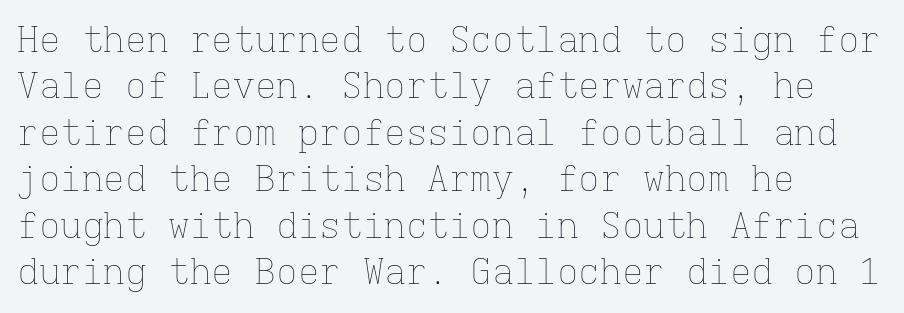
The image shows 36 px thin type, upright, monospaced; set left-aligned, normal line spacing (1.29x), normal letter spacing, not underlined; low stroke contrast and a medium x-height.
